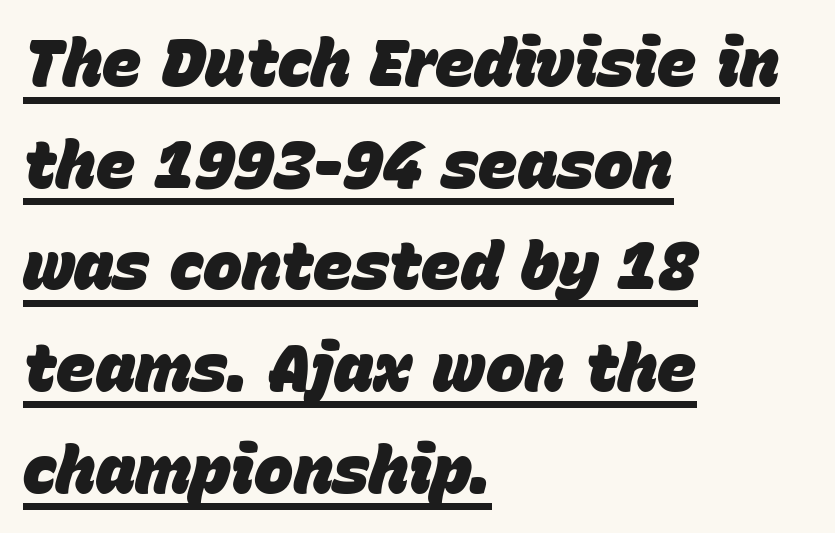
Q: Is the text bold? A: Yes.
Q: Is the text italic (slanted)? A: Yes, it leans right by about 15 degrees.
Q: Is the text underlined? A: Yes.
Q: How is the paragraph aligned? A: Left-aligned.
Q: Is the spacing between letters normal or unusually wide? A: Normal.
Q: Is the spacing between lines tight, normal or loose? A: Normal.
Q: Width (condensed, normal, or wide)? A: Normal.
Q: Stroke contrast? A: Low.
Q: x-height? A: Large.
Q: Monospaced? A: No.
